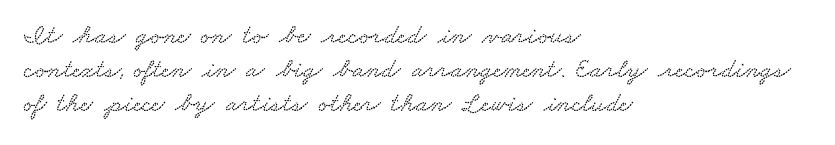
These lines keep a tight, regular rhythm from letter to letter. Notice how descenders clear the ascenders below comfortably — that's standard leading. Clear beneath every line of the passage. Compared with a centered layout, this one pins lines to the left instead.
